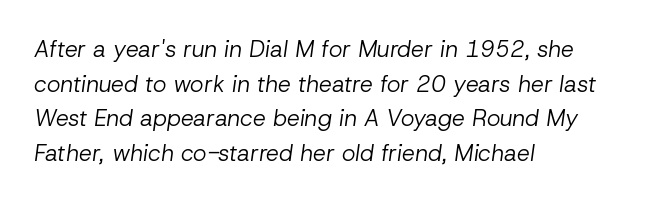
{"italic": "yes", "lean": "right", "slant_degrees": 8, "bold": "no", "underline": "no", "align": "left", "line_spacing": "normal", "line_spacing_ratio": 1.51, "letter_spacing": "normal", "letter_spacing_em": 0.0, "glyph_px": 23}
